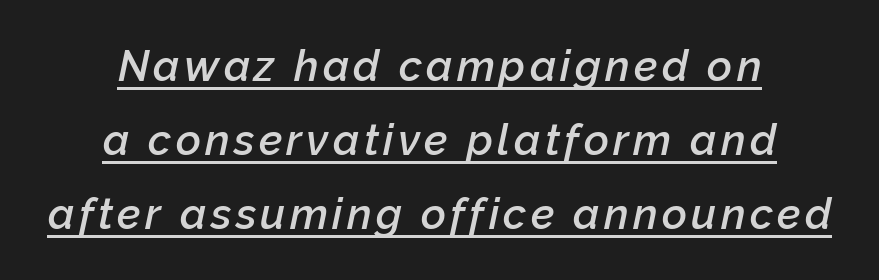
The image shows 43 px semibold type, italic (leaning right); set centered, line spacing 1.72x, underlined; low stroke contrast and a medium x-height.
